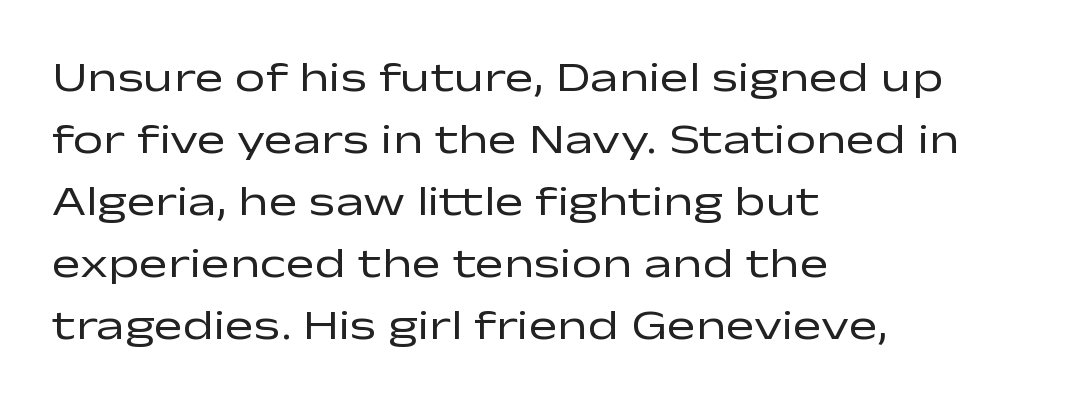
{"serif": "no", "italic": "no", "bold": "no", "weight": "regular", "width": "wide", "stroke_contrast": "low", "x_height": "medium", "monospaced": "no", "underline": "no", "align": "left", "line_spacing": "normal", "line_spacing_ratio": 1.44, "letter_spacing": "normal", "letter_spacing_em": 0.0, "glyph_px": 43}
